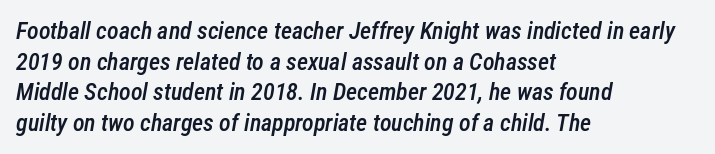
Q: Is the text bold? A: Semi-bold.
Q: Is the text italic (slanted)? A: Yes, it leans right by about 12 degrees.
Q: Is the text underlined? A: No.
Q: How is the paragraph aligned? A: Left-aligned.
Q: Is the spacing between letters normal or unusually wide? A: Normal.
Q: Is the spacing between lines tight, normal or loose? A: Normal.
